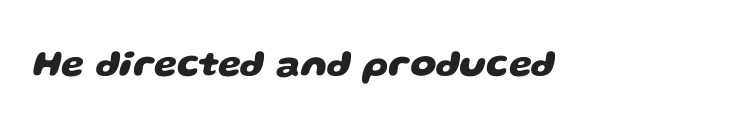
Q: Is the text bold? A: Yes.
Q: Is the typeface a serif or a sans-serif typeface? A: Sans-serif.
Q: Is the text underlined? A: No.
Q: Is the spacing between letters normal or unusually wide? A: Normal.
Q: Width (condensed, normal, or wide)? A: Wide.
Q: Stroke contrast? A: Low.
Q: x-height? A: Large.
Q: Monospaced? A: No.
